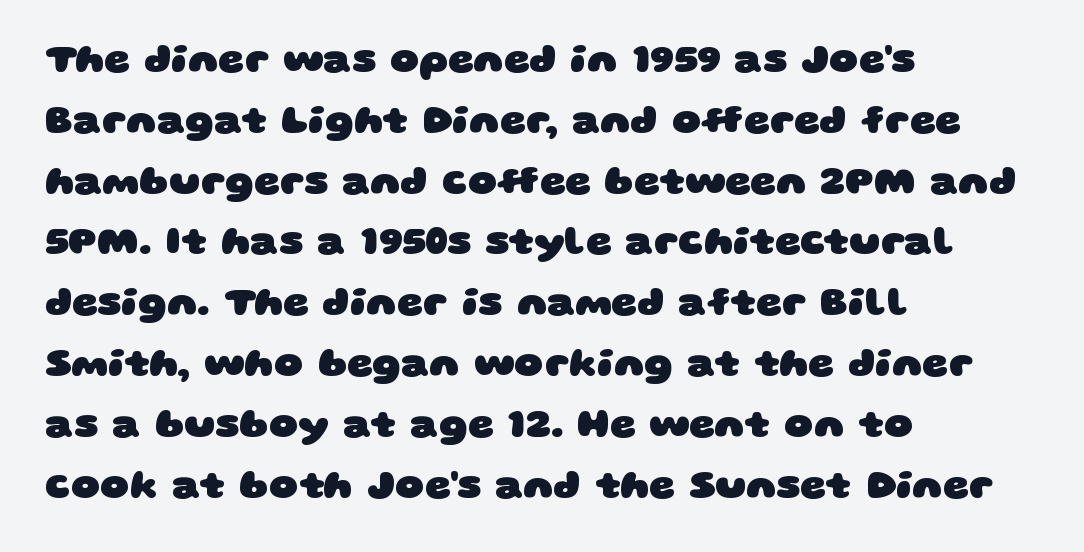
{"serif": "no", "bold": "yes", "weight": "heavy", "width": "wide", "stroke_contrast": "low", "x_height": "large", "monospaced": "no", "underline": "no", "align": "left", "line_spacing": "normal", "line_spacing_ratio": 1.52, "letter_spacing": "normal", "letter_spacing_em": 0.0, "glyph_px": 40}
